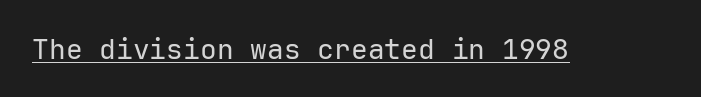
Stem width sits at or under what a default text font uses. Tracking value appears to be zero — textbook default spacing. Type style note: lacks serifs. Do the letters lean? They stand straight.
